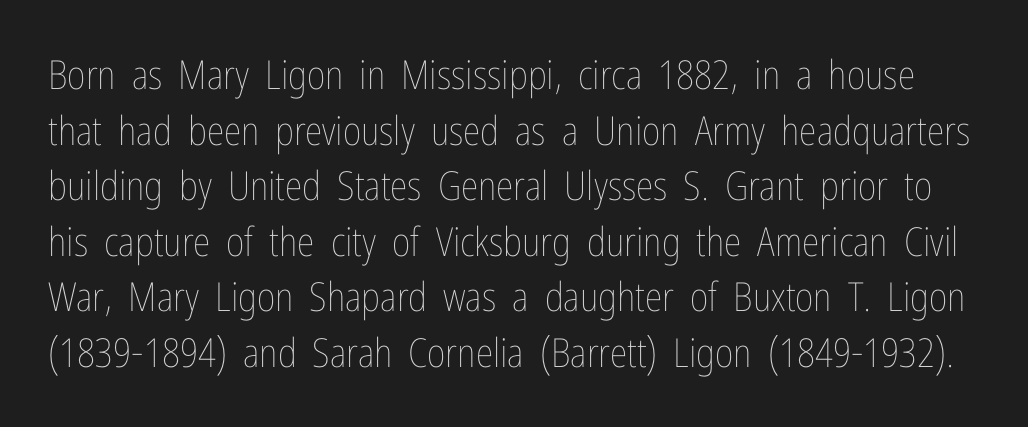
The image shows 40 px thin, condensed type, upright; set normal line spacing (1.39x), normal letter spacing, not underlined; low stroke contrast and a medium x-height.
